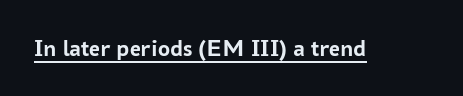
Students, observe the line beneath the letters — that is underlining. Upright lettering throughout. Summary of weight: heavy, a full bold. Here the glyphs are tracked normally, forming tight word shapes.
